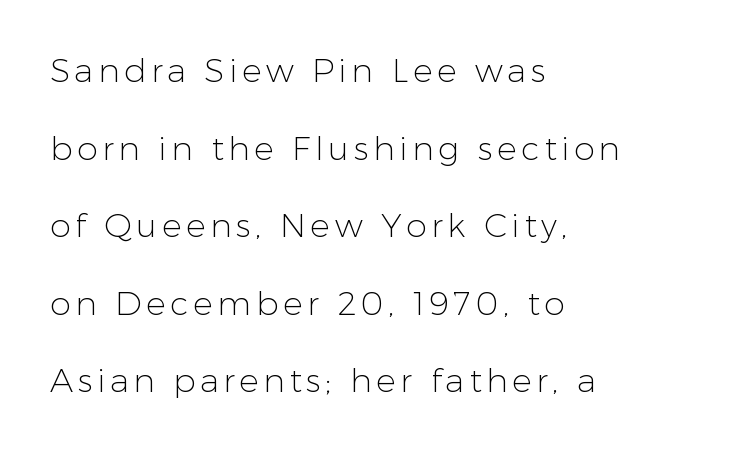
Q: Is the text bold? A: No.
Q: Is the text italic (slanted)? A: No, it is upright.
Q: Is the typeface a serif or a sans-serif typeface? A: Sans-serif.
Q: Is the text underlined? A: No.
Q: How is the paragraph aligned? A: Left-aligned.
Q: Is the spacing between lines tight, normal or loose? A: Loose.
Q: Width (condensed, normal, or wide)? A: Normal.
Q: Stroke contrast? A: Low.
Q: x-height? A: Medium.
Q: Monospaced? A: No.
